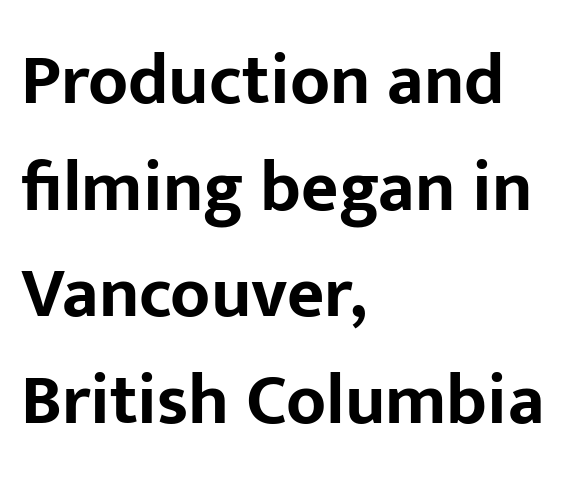
Q: Is the text bold? A: Yes.
Q: Is the text italic (slanted)? A: No, it is upright.
Q: Is the typeface a serif or a sans-serif typeface? A: Sans-serif.
Q: Is the text underlined? A: No.
Q: How is the paragraph aligned? A: Left-aligned.
Q: Is the spacing between letters normal or unusually wide? A: Normal.
Q: Is the spacing between lines tight, normal or loose? A: Normal.
Q: Width (condensed, normal, or wide)? A: Normal.
Q: Stroke contrast? A: Low.
Q: x-height? A: Medium.
Q: Monospaced? A: No.
